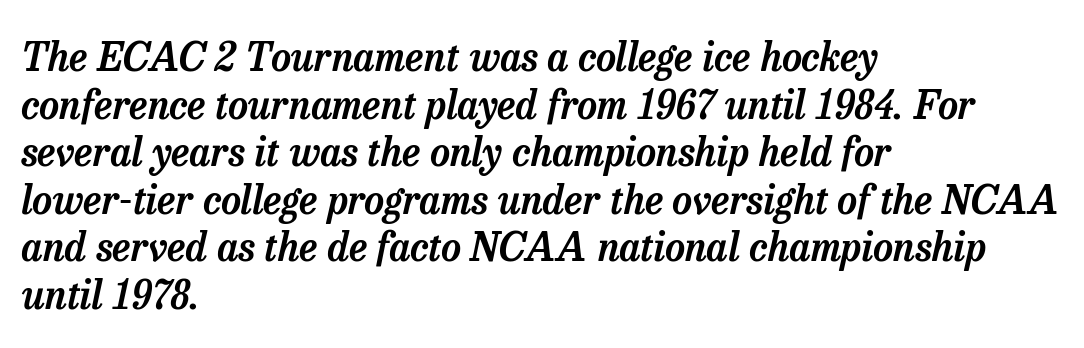
The image shows 39 px serif type, italic (leaning right); set left-aligned, line spacing 1.22x, normal letter spacing, not underlined; low stroke contrast and a medium x-height.
